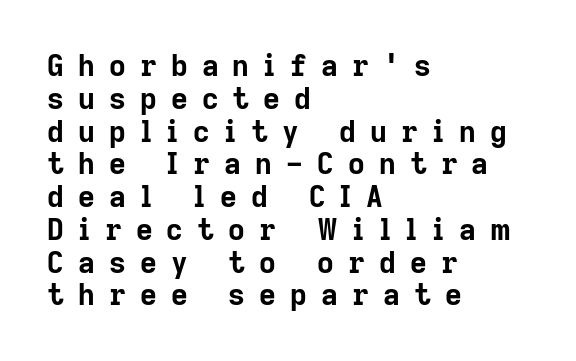
Q: Is the text bold? A: Yes.
Q: Is the text italic (slanted)? A: No, it is upright.
Q: Is the typeface a serif or a sans-serif typeface? A: Sans-serif.
Q: Is the text underlined? A: No.
Q: How is the paragraph aligned? A: Left-aligned.
Q: Is the spacing between letters normal or unusually wide? A: Unusually wide.
Q: Is the spacing between lines tight, normal or loose? A: Tight.
Q: Width (condensed, normal, or wide)? A: Normal.
Q: Stroke contrast? A: Low.
Q: x-height? A: Medium.
Q: Monospaced? A: No.
